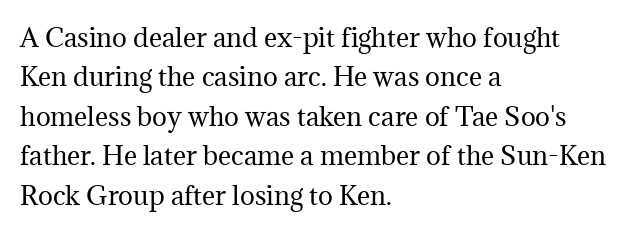
Q: Is the text bold? A: No.
Q: Is the text italic (slanted)? A: No, it is upright.
Q: Is the text underlined? A: No.
Q: How is the paragraph aligned? A: Left-aligned.
Q: Is the spacing between letters normal or unusually wide? A: Normal.
Q: Is the spacing between lines tight, normal or loose? A: Normal.
